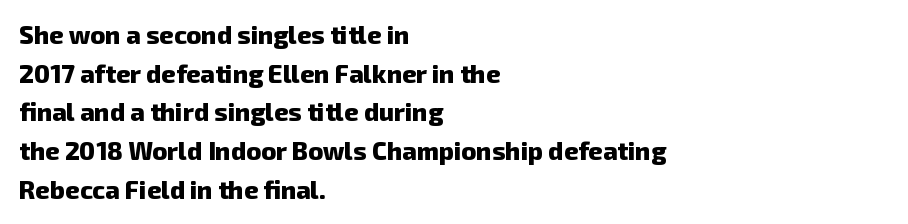
The image shows 25 px bold type; set left-aligned, normal line spacing (1.55x), normal letter spacing, not underlined.
